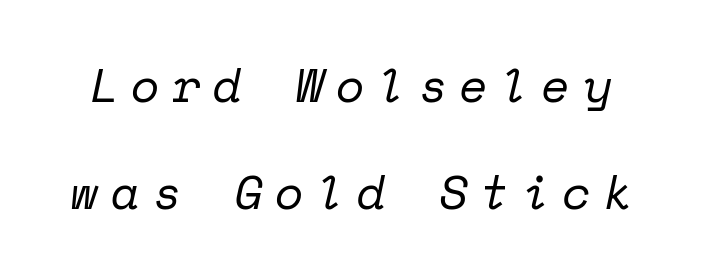
The image shows 47 px regular-weight serif type, italic (leaning right), monospaced; set loose line spacing (2.27x), unusually wide letter spacing (+0.26 em), not underlined; low stroke contrast and a medium x-height.
